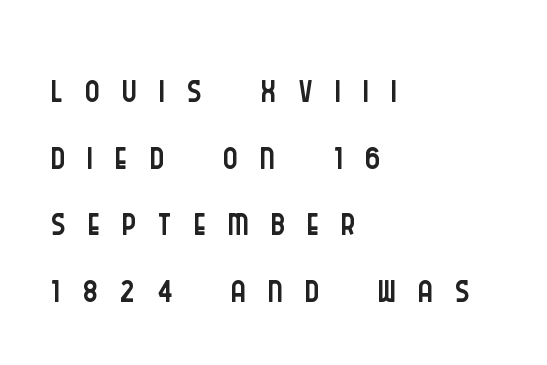
The image shows 56 px light, condensed sans-serif type, upright; set left-aligned, line spacing 1.19x, unusually wide letter spacing (+0.39 em), not underlined; low stroke contrast and a large x-height.
